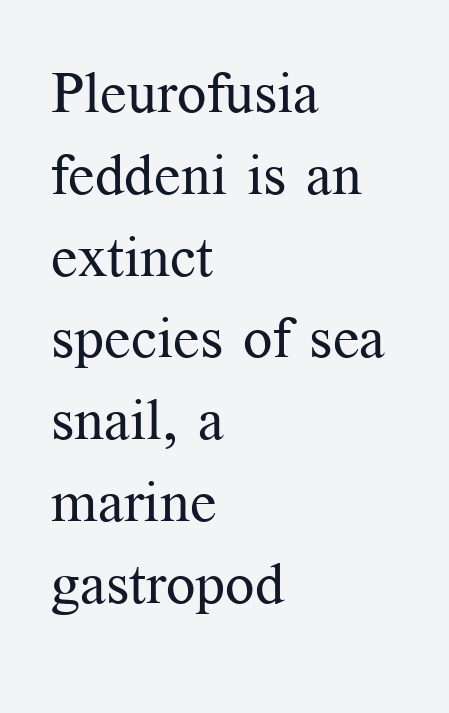
The image shows 58 px regular-weight serif type, upright; set left-aligned, normal line spacing (1.41x), normal letter spacing, not underlined; medium stroke contrast and a medium x-height.
